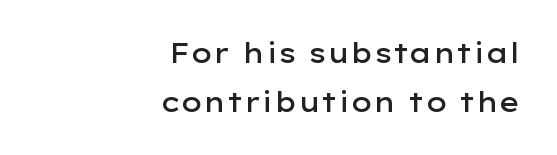
The image shows 27 px text type, upright; set right-aligned, line spacing 1.8x, normal letter spacing, not underlined.
